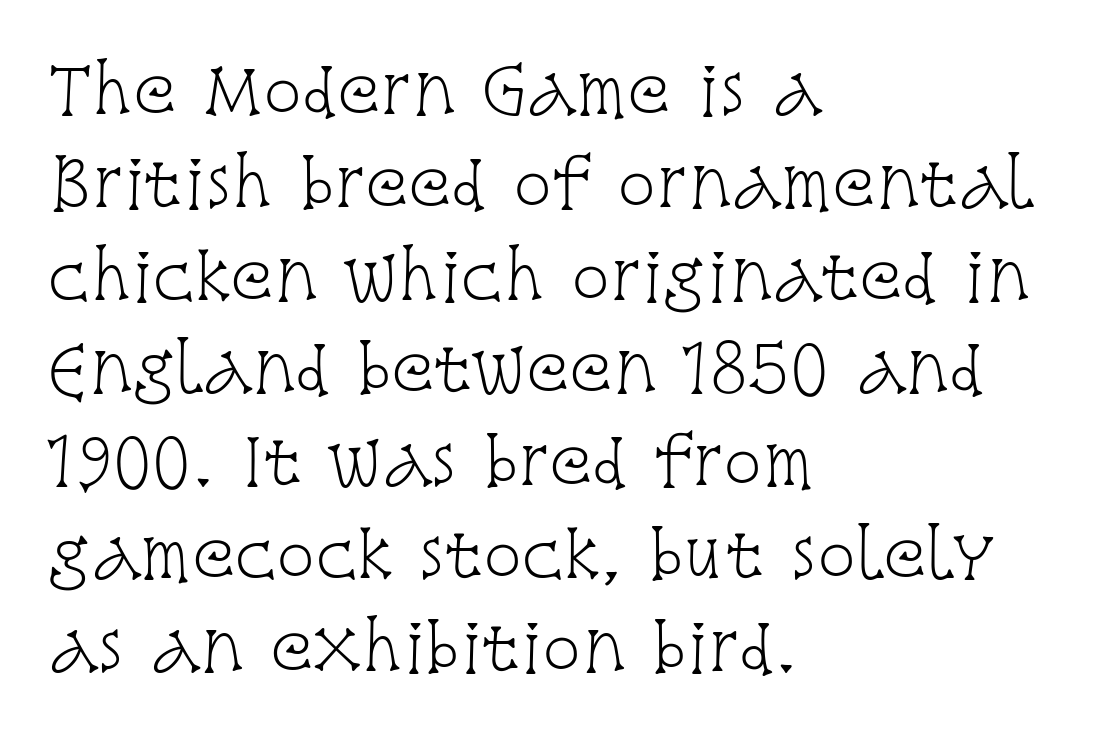
Q: Is the text bold? A: No.
Q: Is the text italic (slanted)? A: No, it is upright.
Q: Is the typeface a serif or a sans-serif typeface? A: Serif.
Q: Is the text underlined? A: No.
Q: How is the paragraph aligned? A: Left-aligned.
Q: Is the spacing between letters normal or unusually wide? A: Normal.
Q: Is the spacing between lines tight, normal or loose? A: Normal.
Q: Width (condensed, normal, or wide)? A: Condensed.
Q: Stroke contrast? A: Low.
Q: x-height? A: Large.
Q: Monospaced? A: No.
